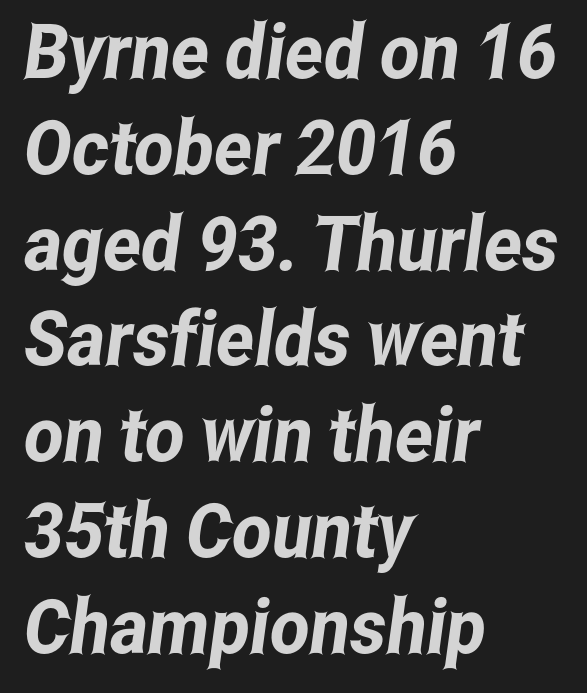
This sample uses plain, unmodified letter spacing. The passage shown is typeset with a sans-serif family. Regarding leading, the lines here are spaced in the standard way. Character widths vary here, with narrow letters taking less room than wide ones. Notice how the passage keeps a crisp vertical edge on the left only.
